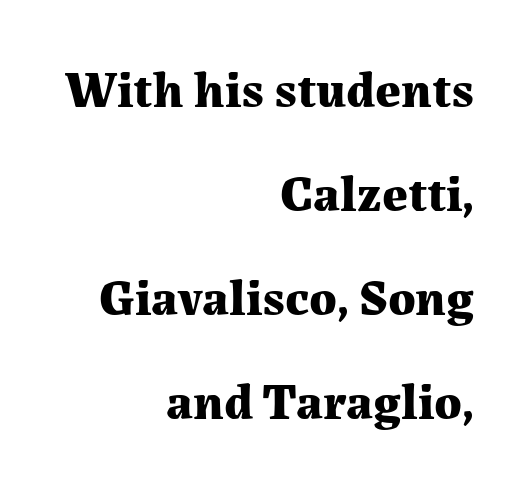
Stroke terminals: seriffed. It's the straight-up-and-down kind of type. A typesetter would call this leading open, well beyond the default. These lines stack with their right ends in a neat column. These lines are rendered in a variable-pitch font.
